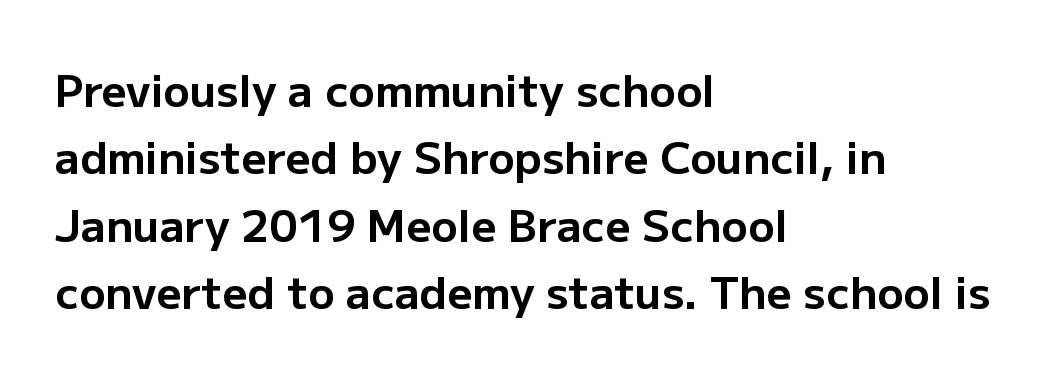
The image shows 44 px bold sans-serif type, upright; set left-aligned, normal line spacing (1.53x), normal letter spacing, not underlined; low stroke contrast and a medium x-height.
